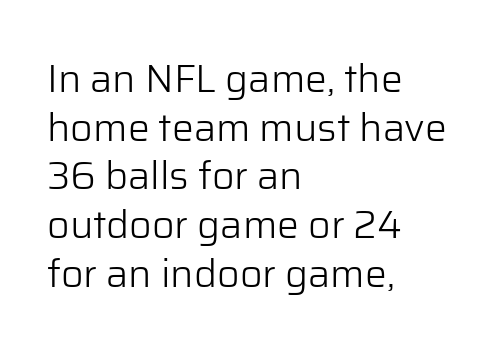
The type is set solid horizontally, with unmodified tracking. Designer's note — italics off, roman on. How would I describe the line gaps? Plain and ordinary. Any mark beneath the type? The region is blank. Do the characters align in a grid? No, the font is proportional.
